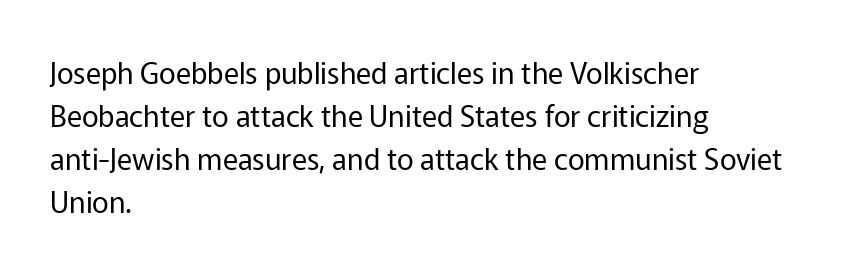
Q: Is the text bold? A: No.
Q: Is the text italic (slanted)? A: No, it is upright.
Q: Is the typeface a serif or a sans-serif typeface? A: Sans-serif.
Q: Is the text underlined? A: No.
Q: How is the paragraph aligned? A: Left-aligned.
Q: Is the spacing between letters normal or unusually wide? A: Normal.
Q: Is the spacing between lines tight, normal or loose? A: Normal.
Q: Width (condensed, normal, or wide)? A: Normal.
Q: Stroke contrast? A: Low.
Q: x-height? A: Medium.
Q: Monospaced? A: No.
